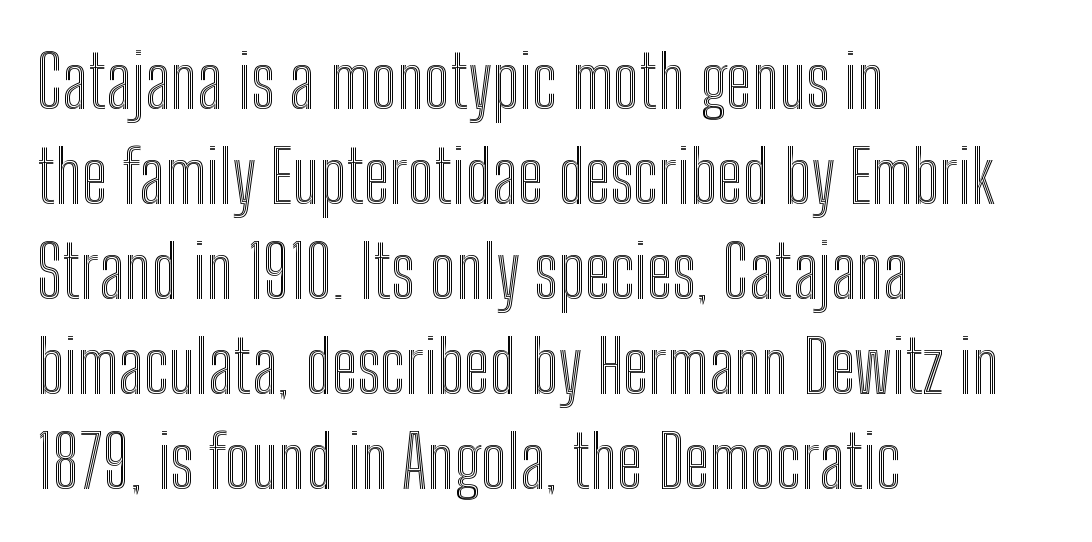
{"italic": "no", "width": "condensed", "x_height": "medium", "monospaced": "no", "underline": "no", "align": "left", "line_spacing": "normal", "line_spacing_ratio": 1.3, "letter_spacing": "normal", "letter_spacing_em": 0.0, "glyph_px": 73}
